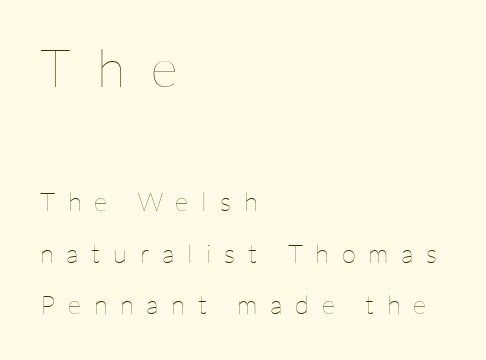
The image shows 53 px thin type, upright; set left-aligned, loose line spacing (1.99x), unusually wide letter spacing (+0.49 em), not underlined; the first (top) block is 2.04x larger; low stroke contrast and a medium x-height.
